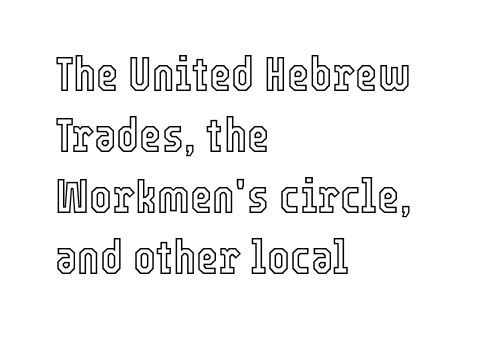
The words here are not underlined. The vertical gap from one line to the next is medium. The paragraph has a hard left edge and a soft right edge. Characters follow at the spacing the type designer built in. The axis of the letterforms is exactly vertical. Proportional: the letters do not fall into vertical columns.
